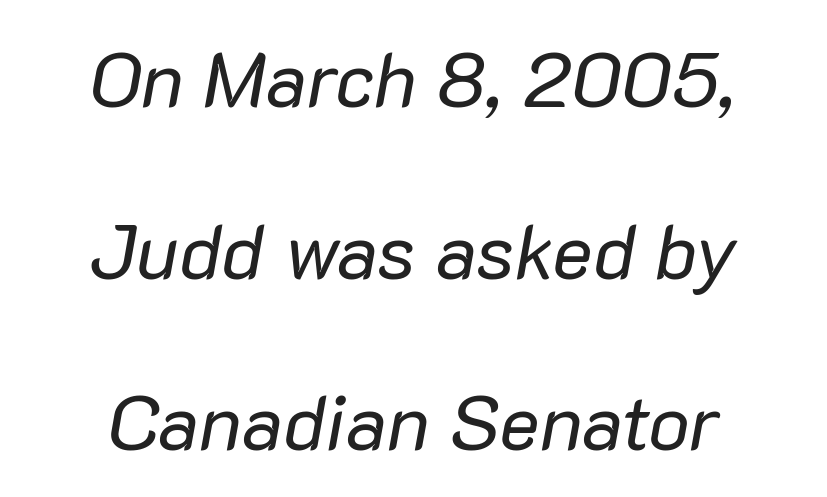
Q: Is the text bold? A: No.
Q: Is the text italic (slanted)? A: Yes, it leans right by about 10 degrees.
Q: Is the text underlined? A: No.
Q: How is the paragraph aligned? A: Centered.
Q: Is the spacing between letters normal or unusually wide? A: Normal.
Q: Is the spacing between lines tight, normal or loose? A: Loose.
Q: Width (condensed, normal, or wide)? A: Normal.
Q: Stroke contrast? A: Low.
Q: x-height? A: Medium.
Q: Monospaced? A: No.
